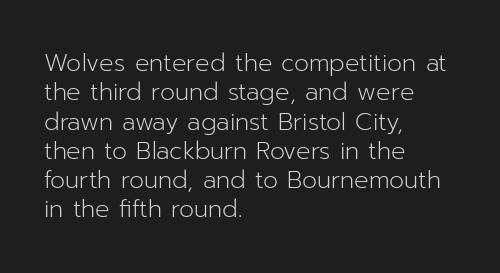
The image shows 24 px text type, upright; set left-aligned, line spacing 1.22x, normal letter spacing, not underlined.
